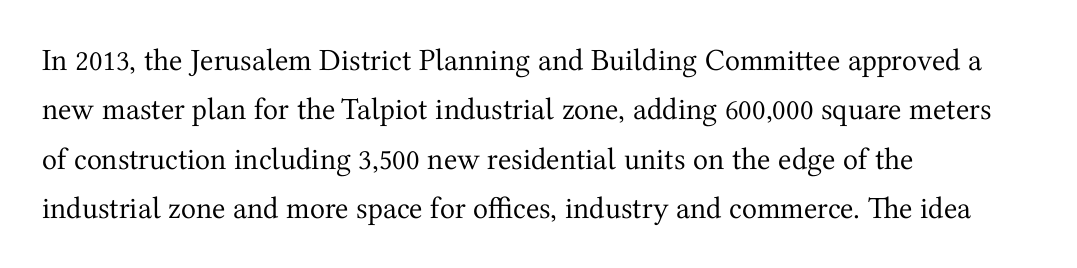
Q: Is the text bold? A: No.
Q: Is the text italic (slanted)? A: No, it is upright.
Q: Is the typeface a serif or a sans-serif typeface? A: Serif.
Q: Is the text underlined? A: No.
Q: How is the paragraph aligned? A: Left-aligned.
Q: Is the spacing between letters normal or unusually wide? A: Normal.
Q: Is the spacing between lines tight, normal or loose? A: Normal.
Q: Width (condensed, normal, or wide)? A: Normal.
Q: Stroke contrast? A: Medium.
Q: x-height? A: Medium.
Q: Monospaced? A: No.
